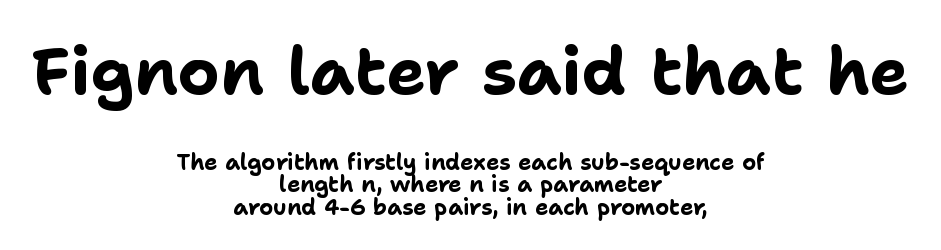
Q: Is the text bold? A: Yes.
Q: Is the text italic (slanted)? A: No, it is upright.
Q: Is the typeface a serif or a sans-serif typeface? A: Sans-serif.
Q: Is the text underlined? A: No.
Q: How is the paragraph aligned? A: Centered.
Q: Is the spacing between letters normal or unusually wide? A: Normal.
Q: Is the spacing between lines tight, normal or loose? A: Tight.
Q: Which block of text is set in a larger size, the first (top) or the second (bottom)? A: The first (top) one.
Q: Width (condensed, normal, or wide)? A: Normal.
Q: Stroke contrast? A: Low.
Q: x-height? A: Medium.
Q: Monospaced? A: No.
